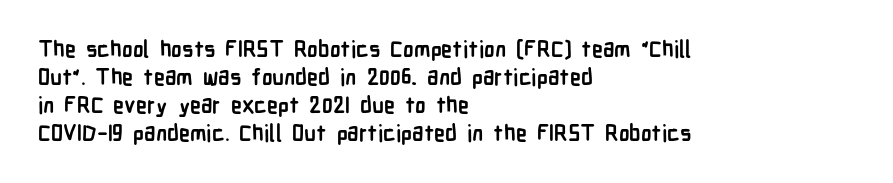
The axis of the letterforms is exactly vertical. Leftover space on each line is placed entirely after the last word. Each row of text sits above clean, open space. Students, note that the glyphs here touch the page at normal intervals.
